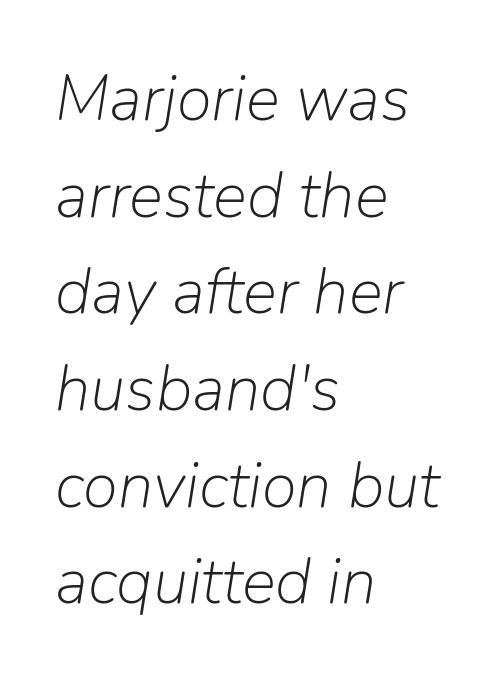
The image shows 64 px light type, italic (leaning right); set left-aligned, normal line spacing (1.51x), normal letter spacing, not underlined; low stroke contrast and a medium x-height.
